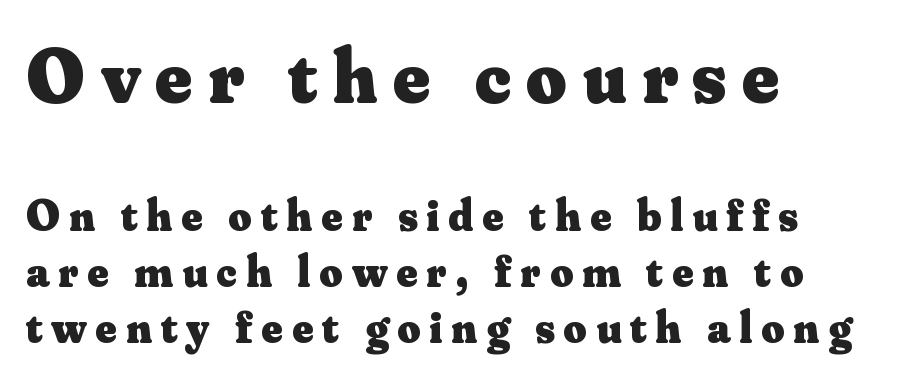
The image shows 78 px heavy serif type, upright; set left-aligned, normal line spacing (1.25x), unusually wide letter spacing (+0.2 em), not underlined; the first (top) block is 1.73x larger; medium stroke contrast and a small x-height.
